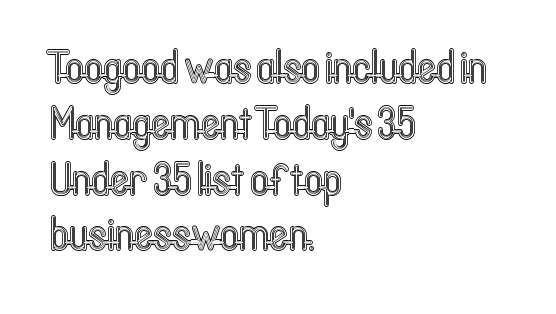
{"italic": "no", "width": "condensed", "x_height": "medium", "monospaced": "no", "underline": "no", "align": "left", "line_spacing_ratio": 1.24, "letter_spacing": "normal", "letter_spacing_em": 0.0, "glyph_px": 45}
